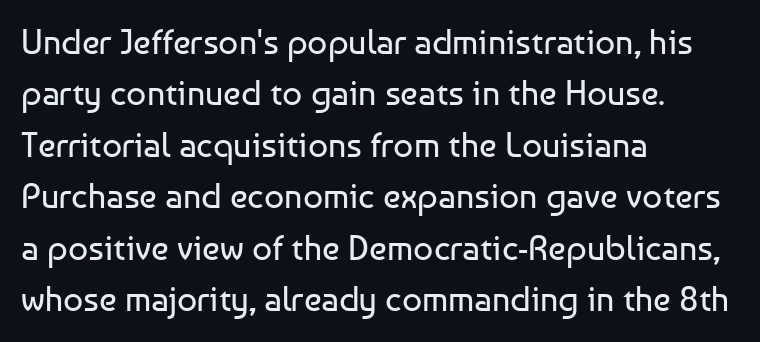
Q: Is the text bold? A: No.
Q: Is the text italic (slanted)? A: No, it is upright.
Q: Is the typeface a serif or a sans-serif typeface? A: Sans-serif.
Q: Is the text underlined? A: No.
Q: How is the paragraph aligned? A: Left-aligned.
Q: Is the spacing between letters normal or unusually wide? A: Normal.
Q: Is the spacing between lines tight, normal or loose? A: Normal.
Q: Width (condensed, normal, or wide)? A: Normal.
Q: Stroke contrast? A: Low.
Q: x-height? A: Medium.
Q: Monospaced? A: No.
